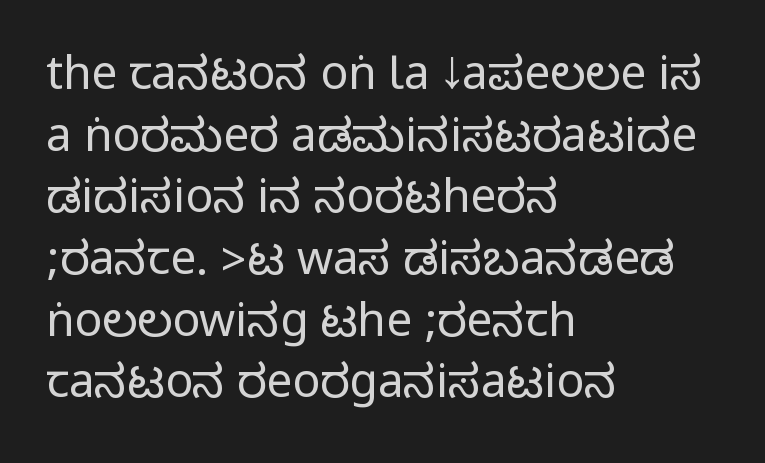
Q: Is the text italic (slanted)? A: No, it is upright.
Q: Is the typeface a serif or a sans-serif typeface? A: Sans-serif.
Q: Is the text underlined? A: No.
Q: How is the paragraph aligned? A: Left-aligned.
Q: Is the spacing between letters normal or unusually wide? A: Normal.
Q: Is the spacing between lines tight, normal or loose? A: Normal.
Q: Width (condensed, normal, or wide)? A: Condensed.
Q: Stroke contrast? A: Medium.
Q: Monospaced? A: No.
